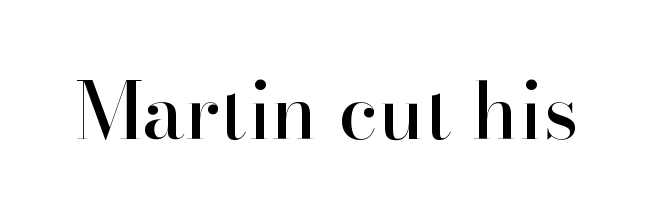
{"serif": "yes", "italic": "no", "width": "normal", "stroke_contrast": "high", "x_height": "small", "monospaced": "no", "underline": "no", "letter_spacing": "normal", "letter_spacing_em": 0.0, "glyph_px": 79}
